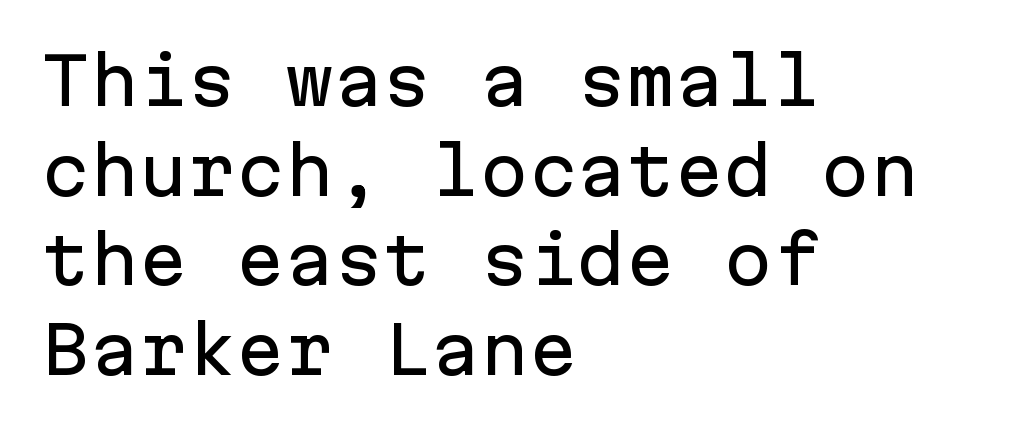
The image shows 65 px sans-serif type, upright, monospaced; set left-aligned, normal line spacing (1.38x), normal letter spacing, not underlined; low stroke contrast and a medium x-height.
